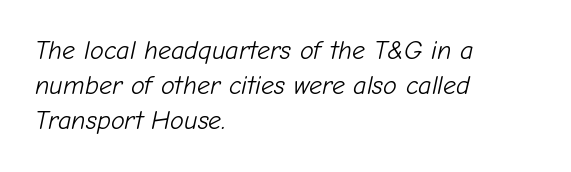
{"italic": "yes", "lean": "right", "slant_degrees": 12, "bold": "no", "underline": "no", "align": "left", "line_spacing": "normal", "line_spacing_ratio": 1.35, "letter_spacing": "normal", "letter_spacing_em": 0.0, "glyph_px": 26}
